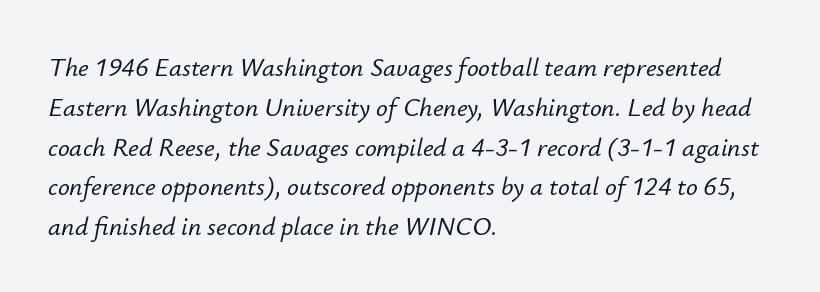
{"italic": "yes", "lean": "right", "slant_degrees": 12, "underline": "no", "align": "left", "line_spacing": "normal", "line_spacing_ratio": 1.53, "letter_spacing": "normal", "letter_spacing_em": 0.0, "glyph_px": 26}
